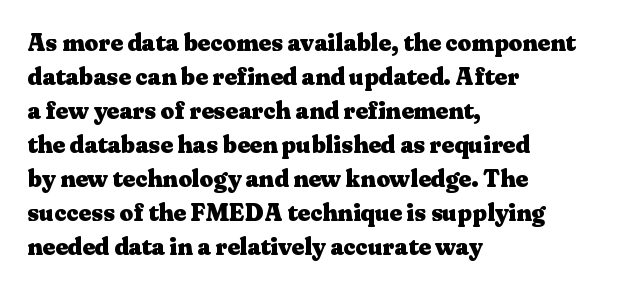
Q: Is the text bold? A: Yes.
Q: Is the text italic (slanted)? A: No, it is upright.
Q: Is the text underlined? A: No.
Q: How is the paragraph aligned? A: Left-aligned.
Q: Is the spacing between letters normal or unusually wide? A: Normal.
Q: Is the spacing between lines tight, normal or loose? A: Normal.
